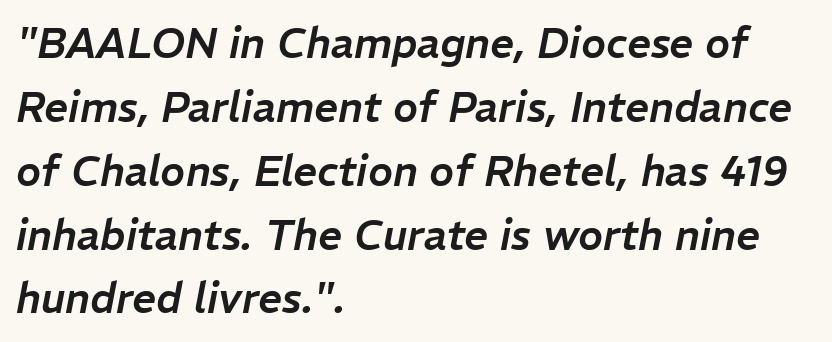
The image shows 42 px text type, italic (leaning right); set left-aligned, normal line spacing (1.52x), normal letter spacing, not underlined; low stroke contrast and a medium x-height.
